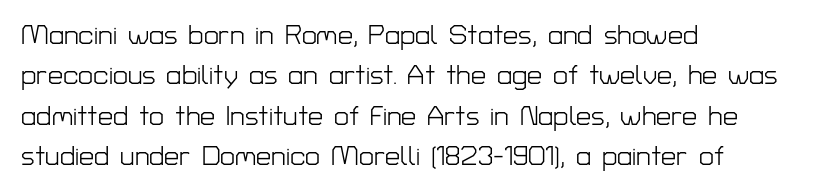
The image shows 27 px text type, upright; set left-aligned, normal line spacing (1.5x), normal letter spacing, not underlined.
